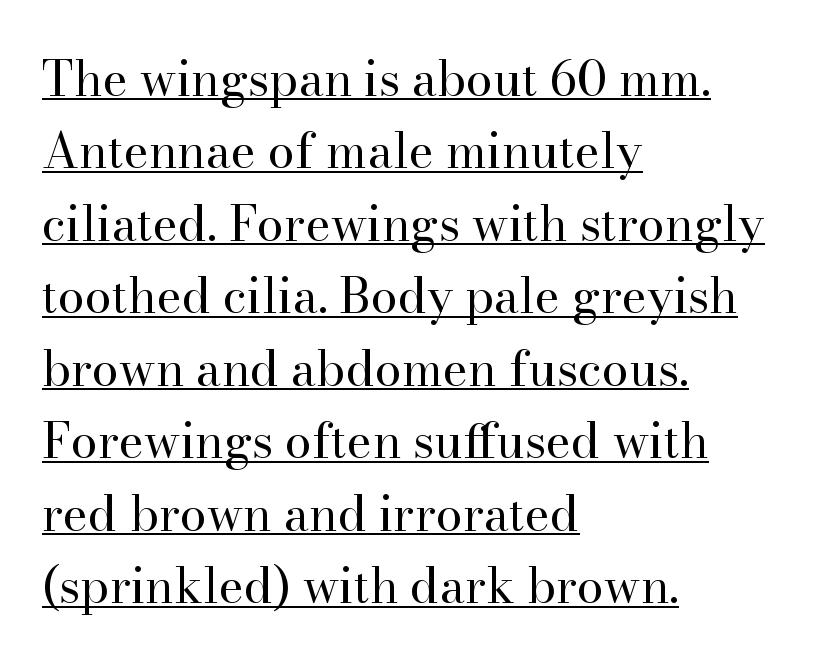
{"serif": "yes", "italic": "no", "bold": "no", "weight": "regular", "width": "normal", "stroke_contrast": "high", "x_height": "small", "monospaced": "no", "underline": "yes", "align": "left", "line_spacing": "normal", "line_spacing_ratio": 1.51, "letter_spacing": "normal", "letter_spacing_em": 0.0, "glyph_px": 48}
